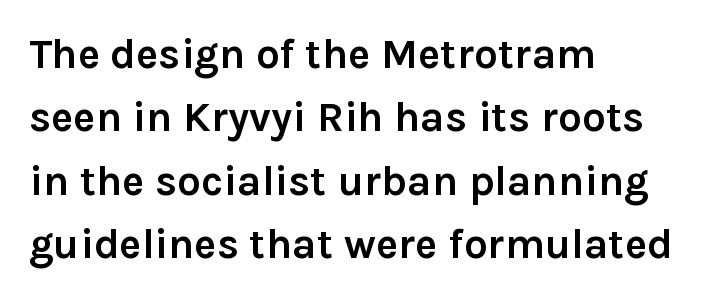
The image shows 42 px semibold sans-serif type, upright; set left-aligned, normal line spacing (1.51x), normal letter spacing, not underlined; low stroke contrast and a medium x-height.
